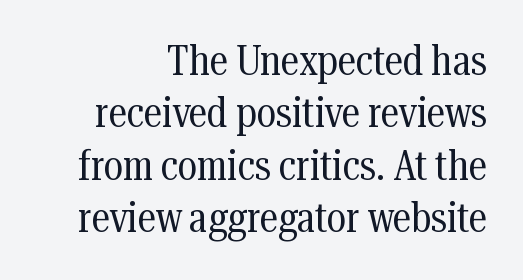
Q: Is the text bold? A: No.
Q: Is the text italic (slanted)? A: No, it is upright.
Q: Is the typeface a serif or a sans-serif typeface? A: Serif.
Q: Is the text underlined? A: No.
Q: How is the paragraph aligned? A: Right-aligned.
Q: Is the spacing between letters normal or unusually wide? A: Normal.
Q: Is the spacing between lines tight, normal or loose? A: Normal.
Q: Width (condensed, normal, or wide)? A: Condensed.
Q: Stroke contrast? A: Medium.
Q: x-height? A: Medium.
Q: Monospaced? A: No.
